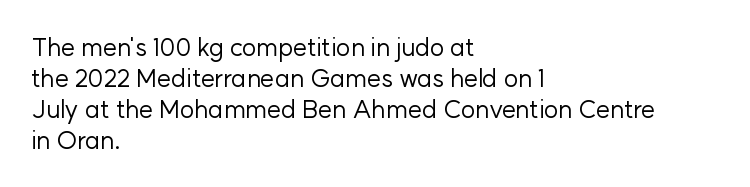
Q: Is the text bold? A: No.
Q: Is the text italic (slanted)? A: No, it is upright.
Q: Is the text underlined? A: No.
Q: How is the paragraph aligned? A: Left-aligned.
Q: Is the spacing between letters normal or unusually wide? A: Normal.
